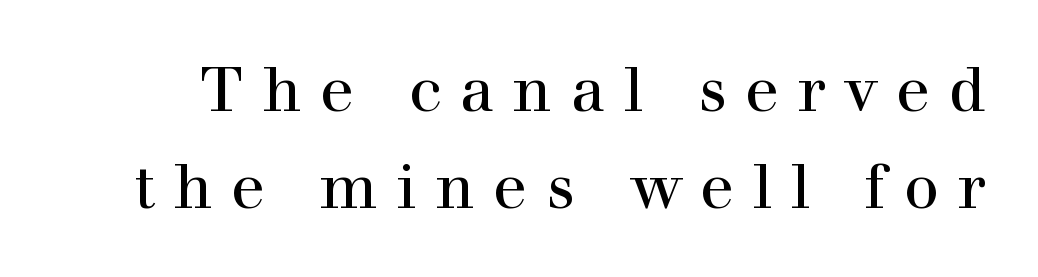
Q: Is the text italic (slanted)? A: No, it is upright.
Q: Is the typeface a serif or a sans-serif typeface? A: Serif.
Q: Is the text underlined? A: No.
Q: Is the spacing between letters normal or unusually wide? A: Unusually wide.
Q: Is the spacing between lines tight, normal or loose? A: Normal.
Q: Width (condensed, normal, or wide)? A: Normal.
Q: x-height? A: Medium.
Q: Monospaced? A: No.
